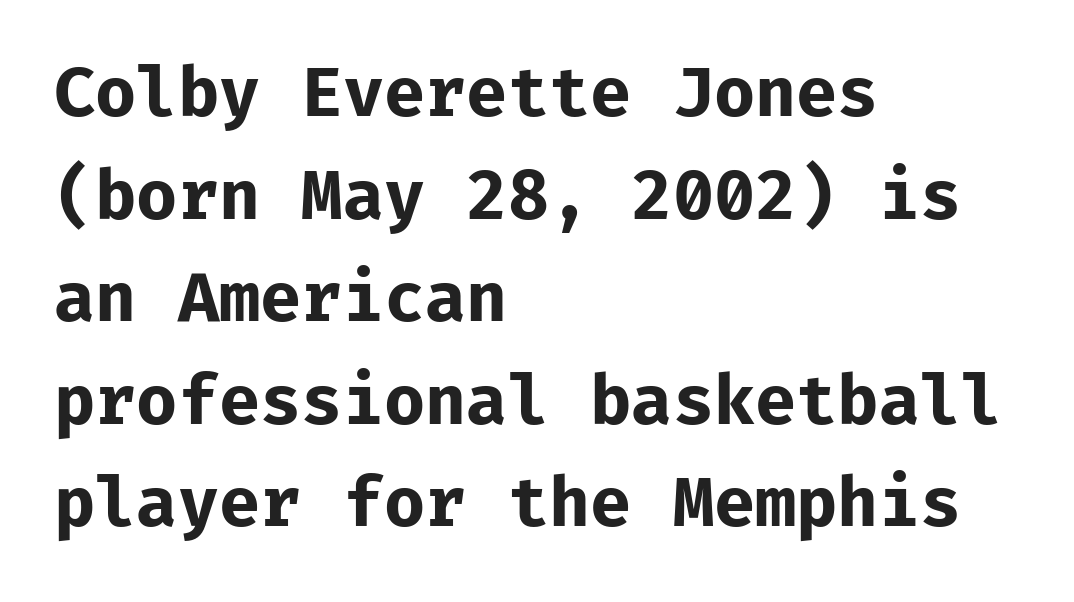
The typeface chosen for these lines omits serifs. One-word summary of the alignment: left. Interline gaps are of average width in this sample. Caption: bold face, heavy strokes.
